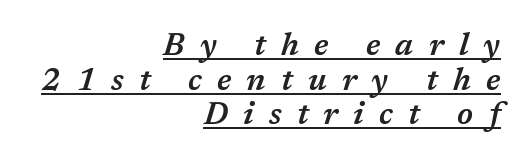
The image shows 31 px semibold type, italic (leaning right); set right-aligned, tight line spacing (1.12x), unusually wide letter spacing (+0.49 em), underlined; medium stroke contrast and a medium x-height.
